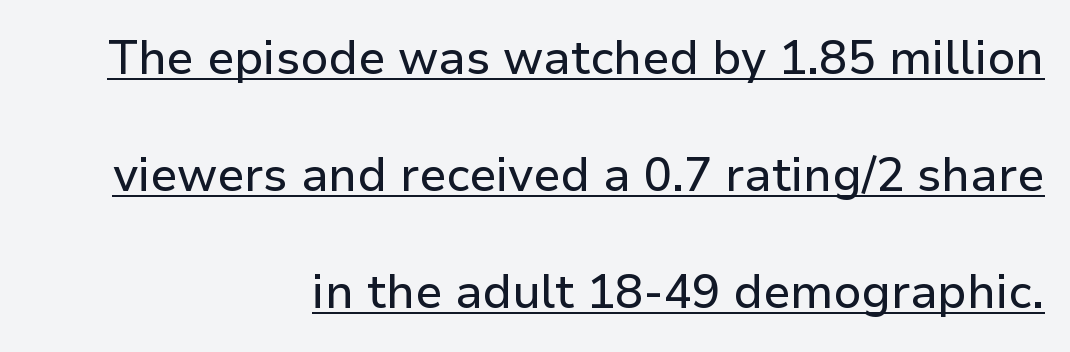
The image shows 47 px sans-serif type, upright; set right-aligned, loose line spacing (2.49x), normal letter spacing, underlined; low stroke contrast and a medium x-height.
